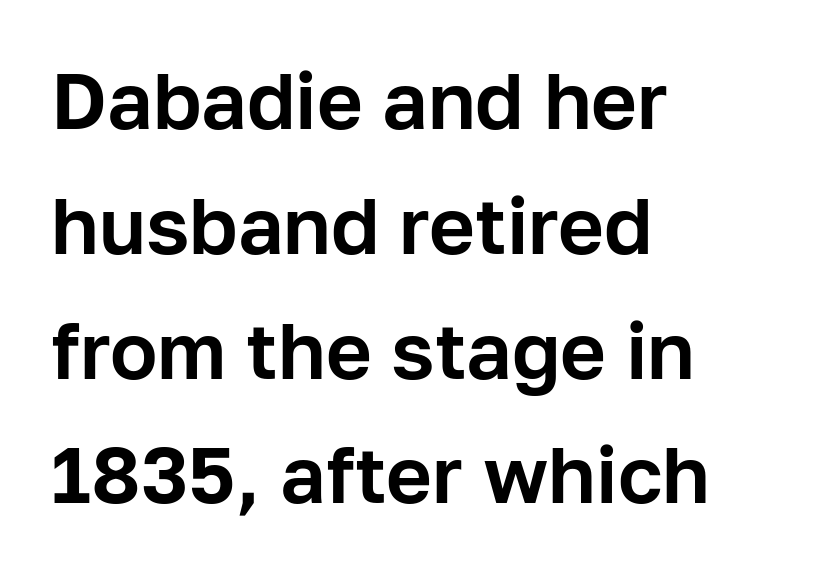
{"serif": "no", "italic": "no", "width": "normal", "stroke_contrast": "low", "x_height": "medium", "monospaced": "no", "underline": "no", "align": "left", "line_spacing": "normal", "line_spacing_ratio": 1.58, "letter_spacing": "normal", "letter_spacing_em": 0.0, "glyph_px": 79}
